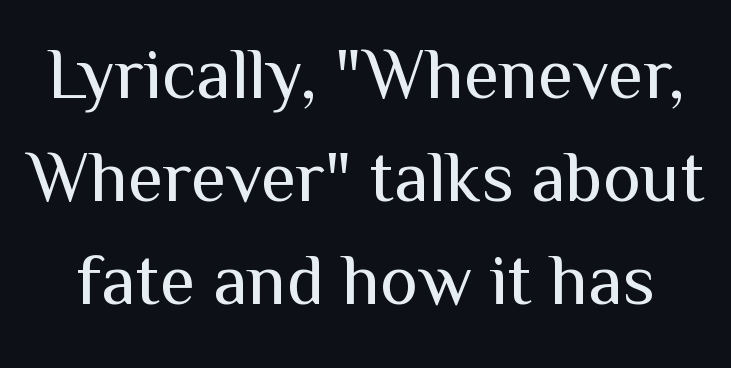
Q: Is the text bold? A: No.
Q: Is the text italic (slanted)? A: No, it is upright.
Q: Is the typeface a serif or a sans-serif typeface? A: Sans-serif.
Q: Is the text underlined? A: No.
Q: Is the spacing between letters normal or unusually wide? A: Normal.
Q: Is the spacing between lines tight, normal or loose? A: Normal.
Q: Width (condensed, normal, or wide)? A: Normal.
Q: Stroke contrast? A: Medium.
Q: x-height? A: Medium.
Q: Monospaced? A: No.
